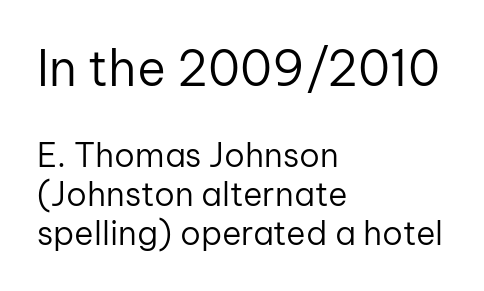
The image shows 49 px regular-weight sans-serif type, upright; set left-aligned, line spacing 1.18x, normal letter spacing, not underlined; the first (top) block is 1.48x larger; low stroke contrast and a medium x-height.
